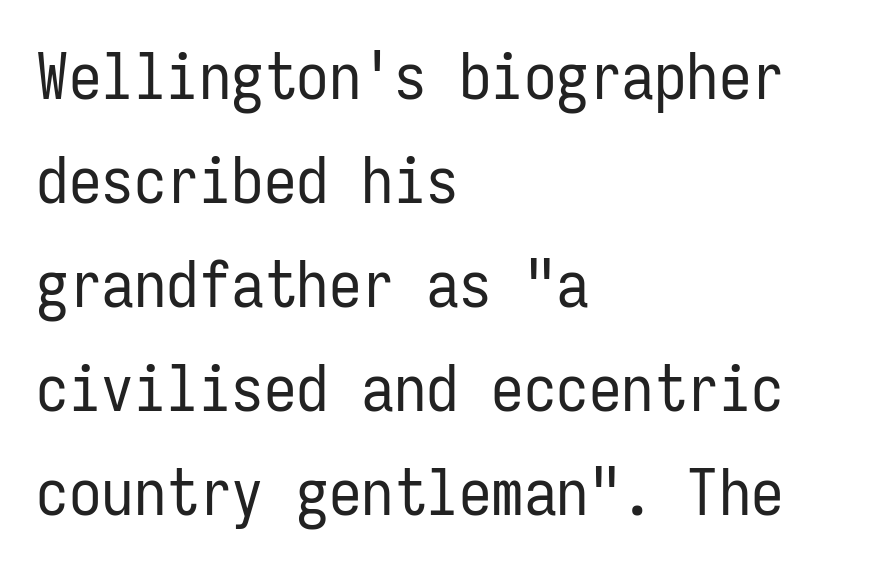
The image shows 65 px regular-weight, condensed sans-serif type, upright, monospaced; set left-aligned, normal line spacing (1.6x), normal letter spacing, not underlined; low stroke contrast and a medium x-height.
